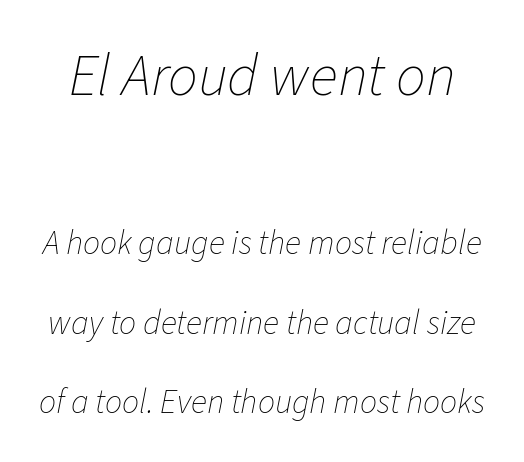
Q: Is the text bold? A: No.
Q: Is the text italic (slanted)? A: Yes, it leans right by about 11 degrees.
Q: Is the text underlined? A: No.
Q: Is the spacing between letters normal or unusually wide? A: Normal.
Q: Is the spacing between lines tight, normal or loose? A: Loose.
Q: Which block of text is set in a larger size, the first (top) or the second (bottom)? A: The first (top) one.
Q: Width (condensed, normal, or wide)? A: Normal.
Q: Stroke contrast? A: Low.
Q: x-height? A: Medium.
Q: Monospaced? A: No.
